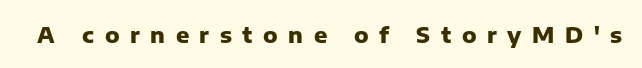
The image shows 22 px bold type, upright; set unusually wide letter spacing (+0.48 em), not underlined.
